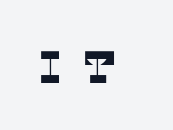
{"serif": "yes", "width": "normal", "stroke_contrast": "low", "x_height": "large", "monospaced": "no", "underline": "no", "letter_spacing": "wide", "letter_spacing_em": 0.43, "glyph_px": 45}
